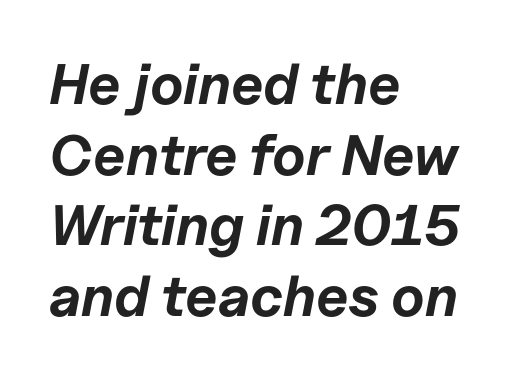
{"italic": "yes", "lean": "right", "slant_degrees": 11, "bold": "yes", "weight": "bold", "width": "normal", "stroke_contrast": "low", "x_height": "medium", "monospaced": "no", "underline": "no", "align": "left", "line_spacing_ratio": 1.24, "letter_spacing": "normal", "letter_spacing_em": 0.0, "glyph_px": 57}
